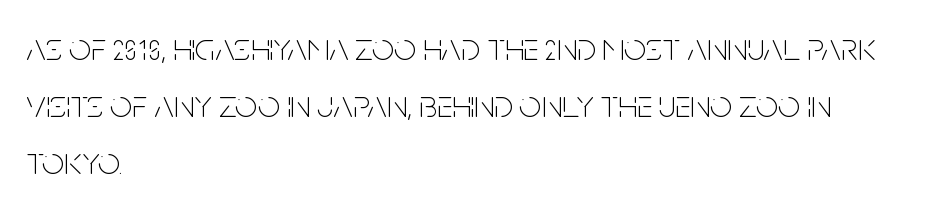
{"serif": "no", "italic": "no", "bold": "no", "weight": "thin", "width": "condensed", "stroke_contrast": "low", "x_height": "large", "monospaced": "no", "underline": "no", "align": "left", "line_spacing": "normal", "line_spacing_ratio": 1.46, "letter_spacing": "normal", "letter_spacing_em": 0.0, "glyph_px": 39}
